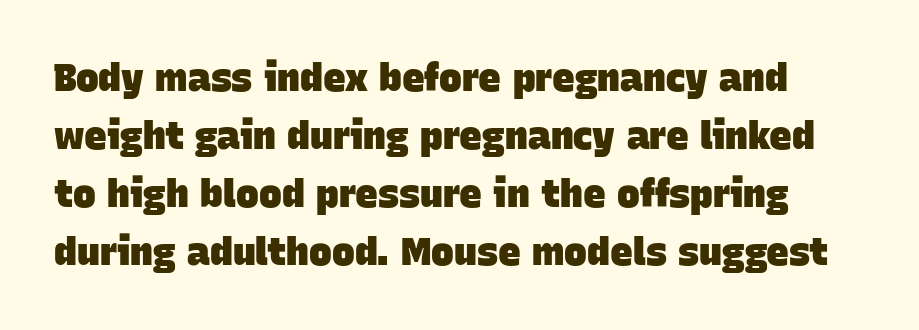
The image shows 38 px heavy sans-serif type; set normal line spacing (1.53x), normal letter spacing, not underlined; low stroke contrast and a large x-height.
